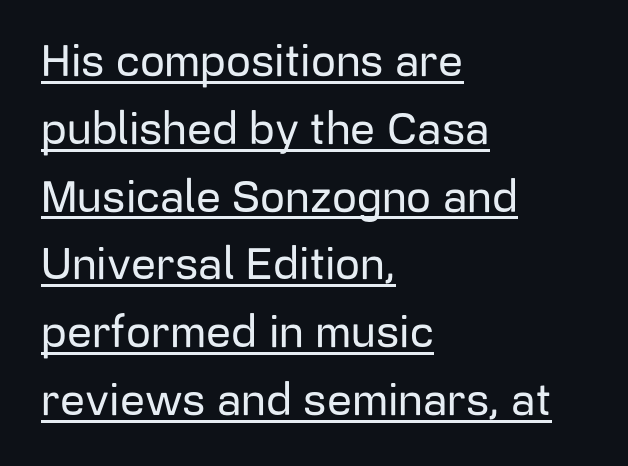
Q: Is the text italic (slanted)? A: No, it is upright.
Q: Is the typeface a serif or a sans-serif typeface? A: Sans-serif.
Q: Is the text underlined? A: Yes.
Q: How is the paragraph aligned? A: Left-aligned.
Q: Is the spacing between letters normal or unusually wide? A: Normal.
Q: Is the spacing between lines tight, normal or loose? A: Normal.
Q: Width (condensed, normal, or wide)? A: Normal.
Q: Stroke contrast? A: Low.
Q: x-height? A: Medium.
Q: Monospaced? A: No.
